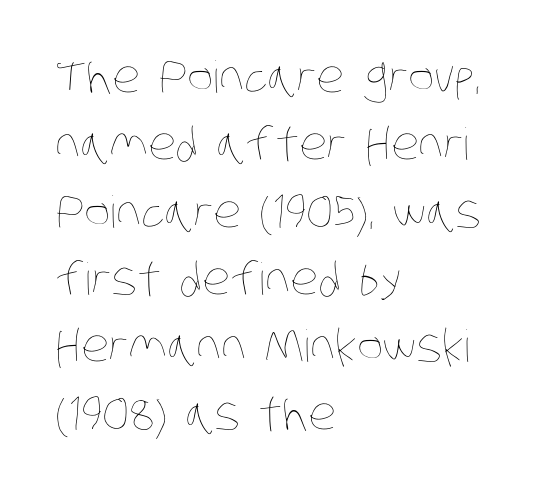
{"bold": "no", "weight": "thin", "width": "condensed", "stroke_contrast": "low", "x_height": "large", "monospaced": "no", "underline": "no", "align": "left", "line_spacing": "normal", "line_spacing_ratio": 1.53, "letter_spacing": "normal", "letter_spacing_em": 0.0, "glyph_px": 44}
